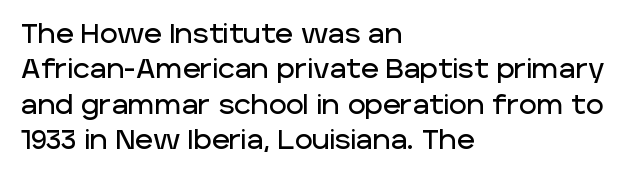
{"italic": "no", "underline": "no", "align": "left", "line_spacing": "normal", "line_spacing_ratio": 1.31, "letter_spacing": "normal", "letter_spacing_em": 0.0, "glyph_px": 27}
